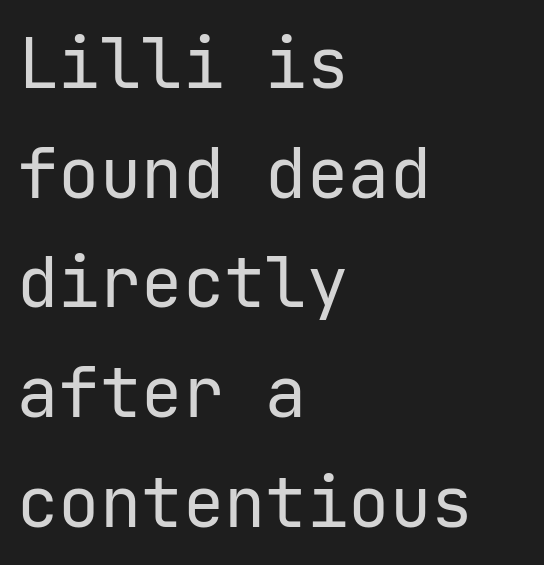
Q: Is the text bold? A: No.
Q: Is the text italic (slanted)? A: No, it is upright.
Q: Is the typeface a serif or a sans-serif typeface? A: Sans-serif.
Q: Is the text underlined? A: No.
Q: How is the paragraph aligned? A: Left-aligned.
Q: Is the spacing between letters normal or unusually wide? A: Normal.
Q: Is the spacing between lines tight, normal or loose? A: Normal.
Q: Width (condensed, normal, or wide)? A: Normal.
Q: Stroke contrast? A: Low.
Q: x-height? A: Medium.
